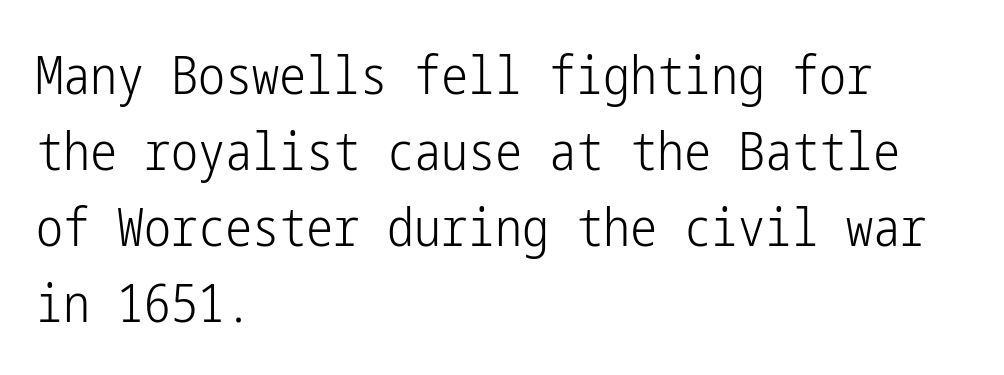
Q: Is the text bold? A: No.
Q: Is the text italic (slanted)? A: No, it is upright.
Q: Is the typeface a serif or a sans-serif typeface? A: Sans-serif.
Q: Is the text underlined? A: No.
Q: How is the paragraph aligned? A: Left-aligned.
Q: Is the spacing between letters normal or unusually wide? A: Normal.
Q: Is the spacing between lines tight, normal or loose? A: Normal.
Q: Width (condensed, normal, or wide)? A: Condensed.
Q: Stroke contrast? A: Low.
Q: x-height? A: Medium.
